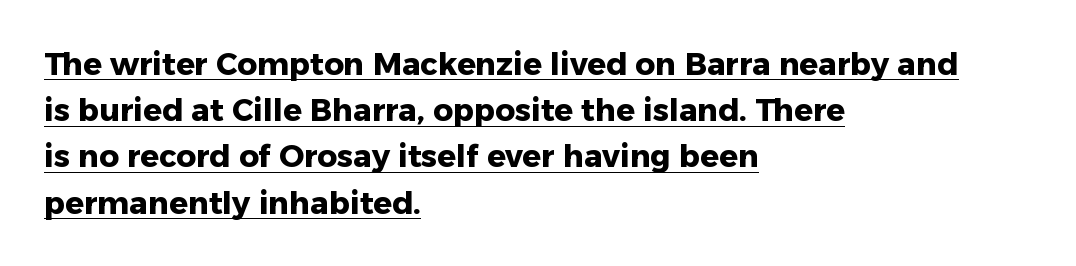
The image shows 31 px heavy sans-serif type, upright; set left-aligned, normal line spacing (1.49x), normal letter spacing, underlined; low stroke contrast and a medium x-height.
